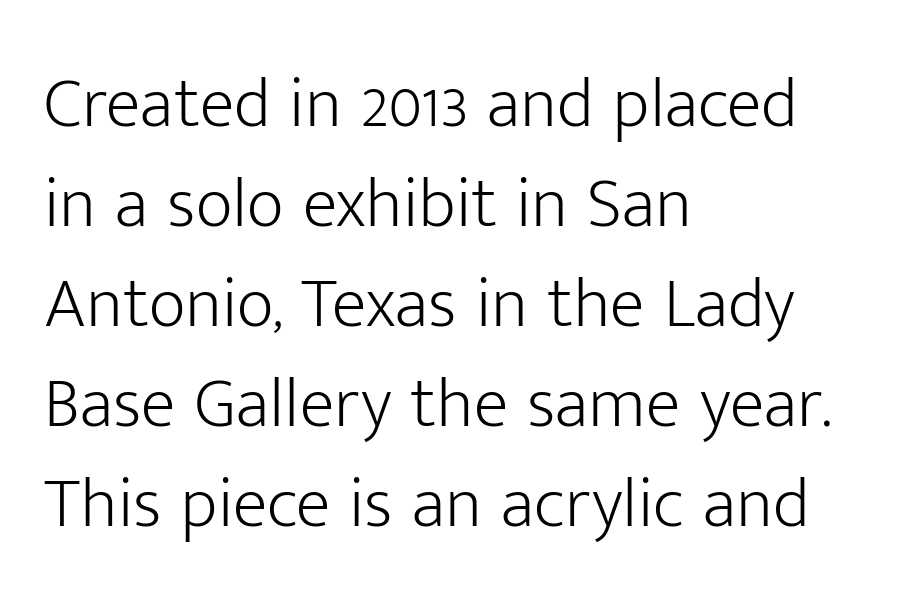
The image shows 72 px light sans-serif type, upright; set left-aligned, normal line spacing (1.39x), normal letter spacing, not underlined; low stroke contrast and a medium x-height.
